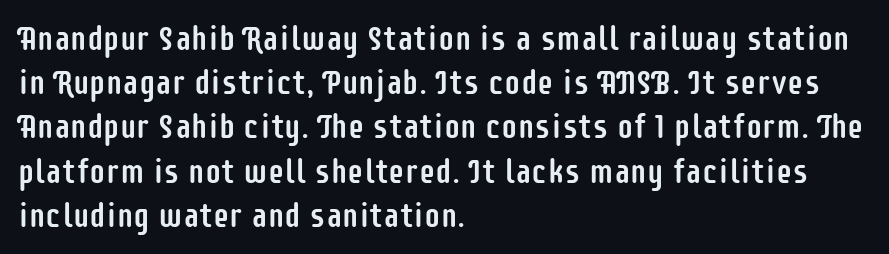
Q: Is the text italic (slanted)? A: No, it is upright.
Q: Is the typeface a serif or a sans-serif typeface? A: Sans-serif.
Q: Is the text underlined? A: No.
Q: How is the paragraph aligned? A: Left-aligned.
Q: Is the spacing between letters normal or unusually wide? A: Normal.
Q: Is the spacing between lines tight, normal or loose? A: Normal.
Q: Width (condensed, normal, or wide)? A: Condensed.
Q: Stroke contrast? A: Low.
Q: x-height? A: Large.
Q: Monospaced? A: No.
